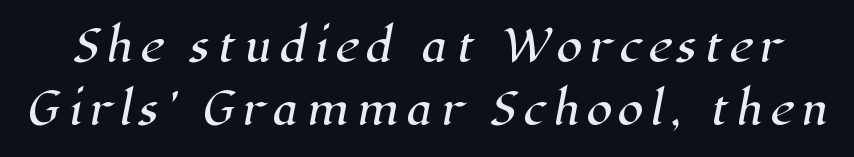
If you measured baseline to baseline, you'd find a middling distance. The space beneath each line is pristine and unruled. The type family on display is of the serif kind. Here the designer chose a conventional face with non-uniform glyph widths.
